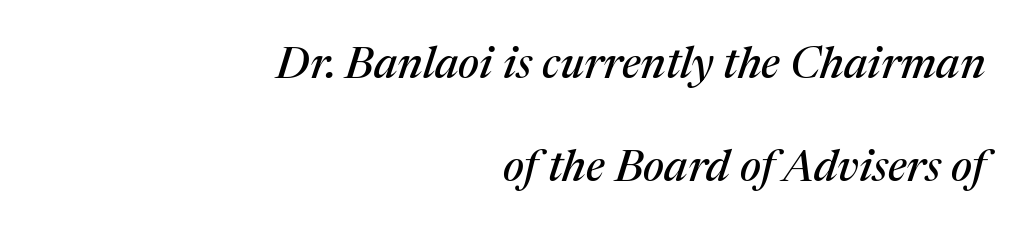
Q: Is the text italic (slanted)? A: Yes, it leans right by about 17 degrees.
Q: Is the typeface a serif or a sans-serif typeface? A: Serif.
Q: Is the text underlined? A: No.
Q: How is the paragraph aligned? A: Right-aligned.
Q: Is the spacing between letters normal or unusually wide? A: Normal.
Q: Is the spacing between lines tight, normal or loose? A: Loose.
Q: Width (condensed, normal, or wide)? A: Normal.
Q: Stroke contrast? A: Medium.
Q: x-height? A: Medium.
Q: Monospaced? A: No.
